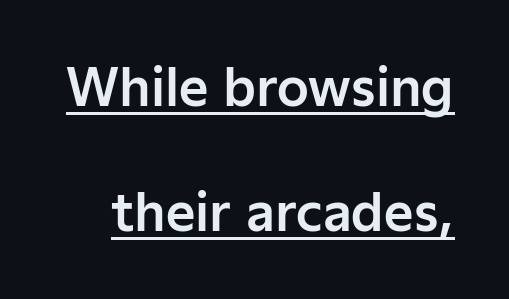
Whoever set this chose breathing room over compactness in the vertical rhythm. If you drew a line through each stem, it would be perfectly vertical. Does extra space separate the letters? No, they use regular spacing. Somebody hit Ctrl+U on this one — the words are underlined. Do the characters align in a grid? No, the font is proportional. The designer went with a sans here, leaving each stem footless.
